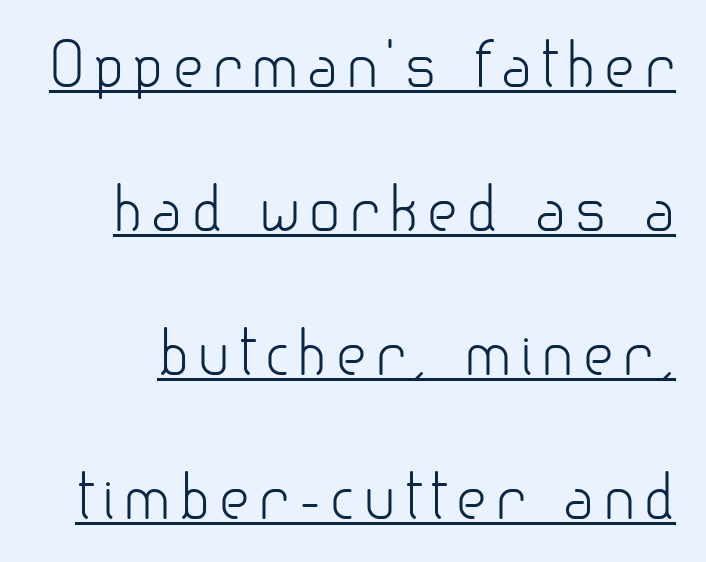
The image shows 60 px light sans-serif type, upright; set loose line spacing (2.4x), underlined; low stroke contrast and a small x-height.
